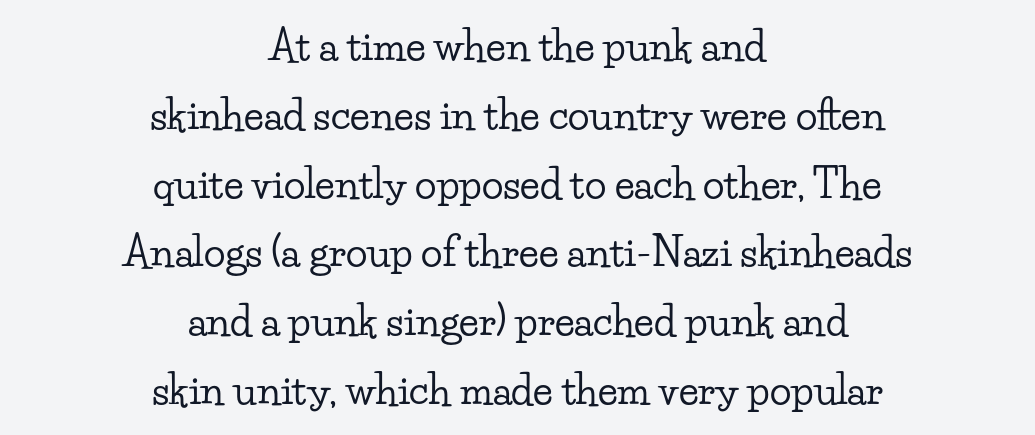
This sample uses an upright cut, with every glyph sitting square on the baseline. Typeset on center — no edge is straight. Nothing unusual about the tracking: characters are spaced as the font intends. Spacing verdict: proportional, widths tailored to each character.
